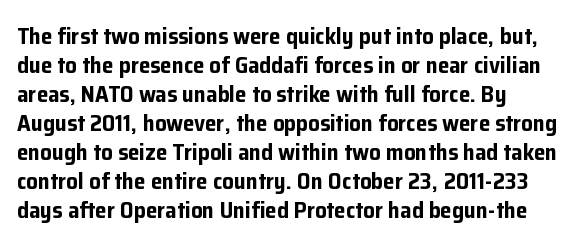
No italicization has been applied; the sample stays upright. Decoration check: the copy has no underline. Weight: bold. Vertical spacing — default. The letters sit at their default tracking, neither squeezed nor spread.
